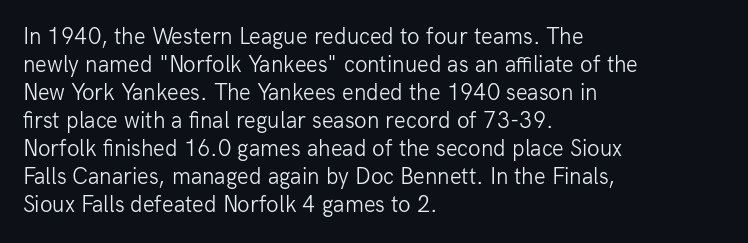
Every stem runs plumb, perpendicular to the baseline. Layout note: lines flush left. Decoration check: the copy has no underline. Short note: letters normally spaced.
